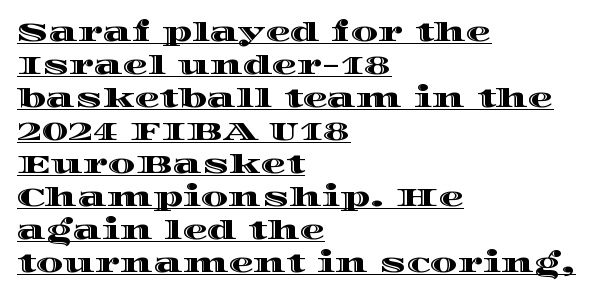
{"italic": "no", "underline": "yes", "align": "left", "line_spacing": "normal", "line_spacing_ratio": 1.32, "letter_spacing": "normal", "letter_spacing_em": 0.0, "glyph_px": 25}
